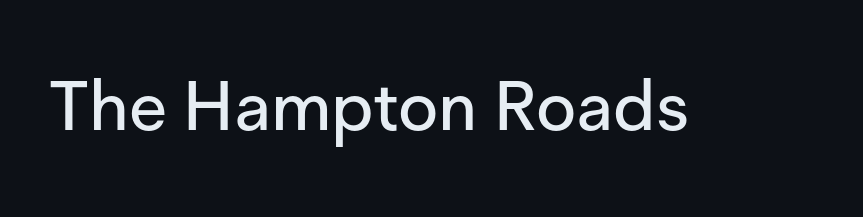
Q: Is the text italic (slanted)? A: No, it is upright.
Q: Is the typeface a serif or a sans-serif typeface? A: Sans-serif.
Q: Is the text underlined? A: No.
Q: Is the spacing between letters normal or unusually wide? A: Normal.
Q: Width (condensed, normal, or wide)? A: Normal.
Q: Stroke contrast? A: Low.
Q: x-height? A: Medium.
Q: Monospaced? A: No.
